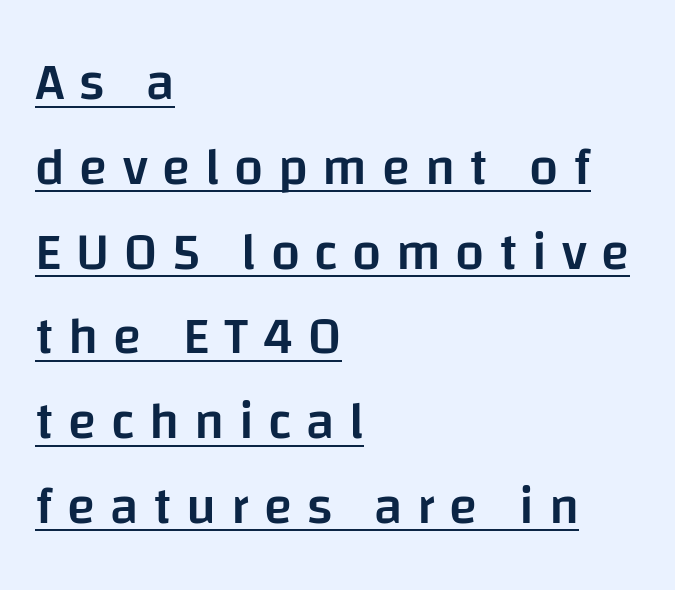
The image shows 52 px semibold sans-serif type, upright; set left-aligned, normal line spacing (1.63x), unusually wide letter spacing (+0.28 em), underlined; low stroke contrast and a large x-height.
